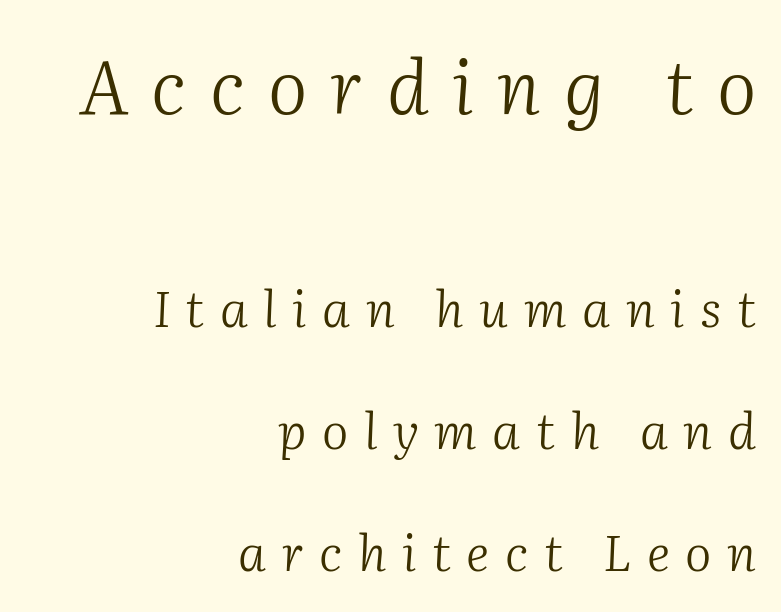
Regarding leading, the lines here are spaced well apart. Block one is the big one; block two sits smaller underneath. Letter spacing: wide. Every row of glyphs terminates at an identical x-position on the right. The face looks like a standard text weight, possibly lighter. Rendered with sloped, italic letterforms.
